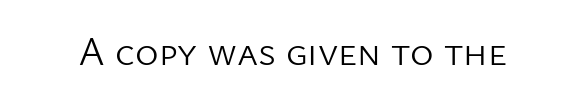
Q: Is the text bold? A: No.
Q: Is the text italic (slanted)? A: No, it is upright.
Q: Is the typeface a serif or a sans-serif typeface? A: Sans-serif.
Q: Is the text underlined? A: No.
Q: Is the spacing between letters normal or unusually wide? A: Normal.
Q: Width (condensed, normal, or wide)? A: Normal.
Q: Stroke contrast? A: Low.
Q: x-height? A: Medium.
Q: Monospaced? A: No.
